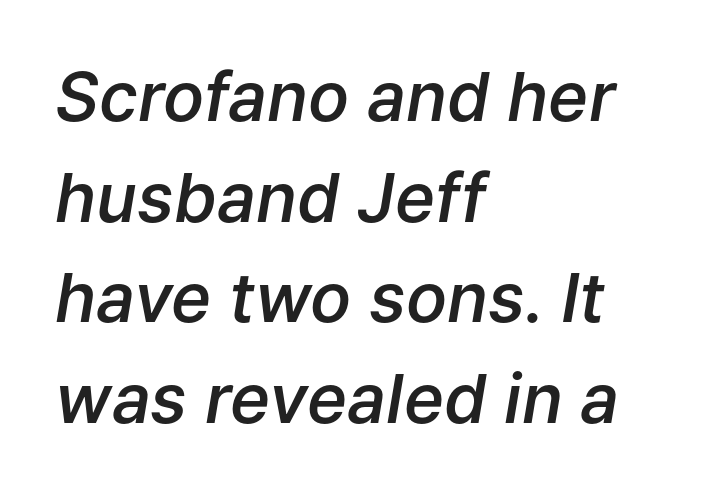
The image shows 68 px semibold type, italic (leaning right); set left-aligned, normal line spacing (1.48x), normal letter spacing, not underlined; low stroke contrast and a medium x-height.
